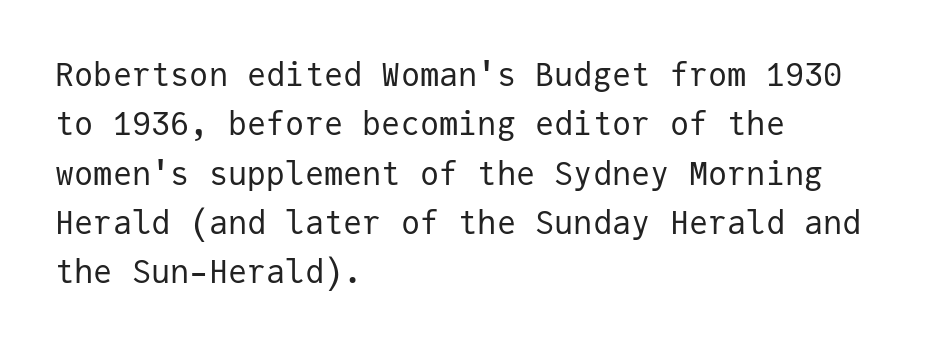
The image shows 32 px regular-weight sans-serif type, upright, monospaced; set left-aligned, normal line spacing (1.54x), normal letter spacing, not underlined; low stroke contrast and a medium x-height.
